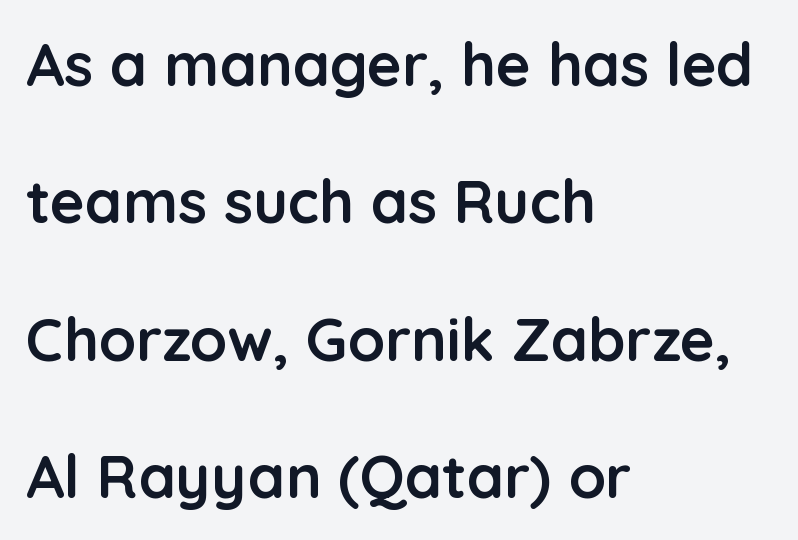
Q: Is the text bold? A: Yes.
Q: Is the text italic (slanted)? A: No, it is upright.
Q: Is the typeface a serif or a sans-serif typeface? A: Sans-serif.
Q: Is the text underlined? A: No.
Q: How is the paragraph aligned? A: Left-aligned.
Q: Is the spacing between letters normal or unusually wide? A: Normal.
Q: Is the spacing between lines tight, normal or loose? A: Loose.
Q: Width (condensed, normal, or wide)? A: Normal.
Q: Stroke contrast? A: Low.
Q: x-height? A: Medium.
Q: Monospaced? A: No.
